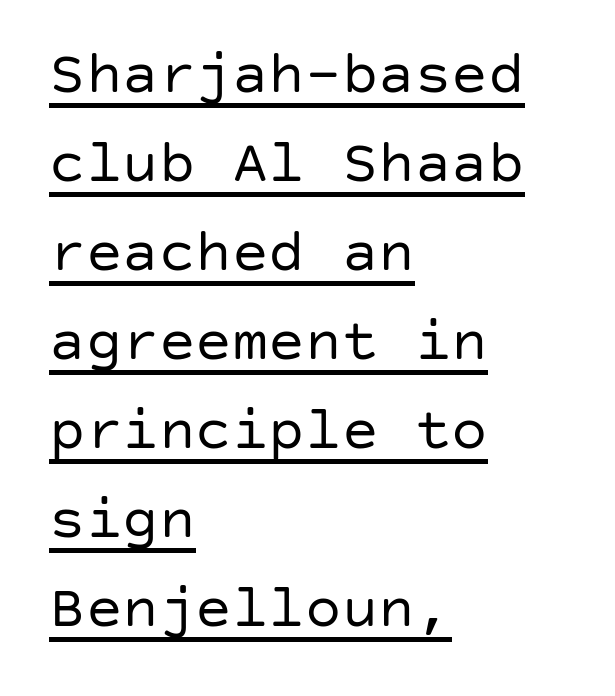
The image shows 61 px regular-weight sans-serif type, upright; set left-aligned, normal line spacing (1.46x), normal letter spacing, underlined; low stroke contrast and a large x-height.
